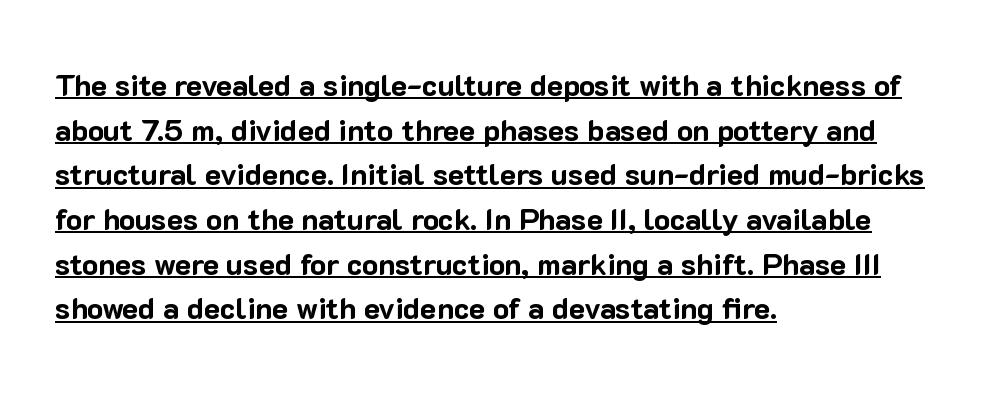
Ascenders rise straight up at ninety degrees. Heavy, bold letterforms. The rendering uses the underline text-decoration. These lines are composed in type without serifs.
